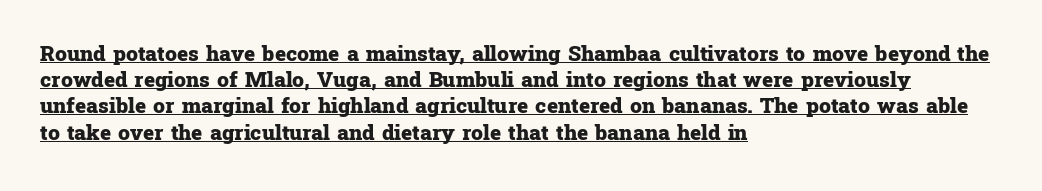
Thick stems and heavy bowls — unmistakably bold. This is the regular roman posture of the typeface. Every row of glyphs begins at an identical x-position on the left. In terms of leading, this rendering sits right in the middle.
